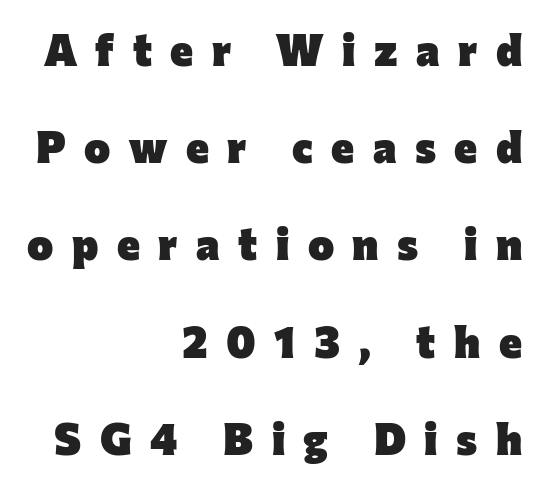
Q: Is the text bold? A: Yes.
Q: Is the text italic (slanted)? A: No, it is upright.
Q: Is the typeface a serif or a sans-serif typeface? A: Sans-serif.
Q: Is the text underlined? A: No.
Q: How is the paragraph aligned? A: Right-aligned.
Q: Is the spacing between letters normal or unusually wide? A: Unusually wide.
Q: Is the spacing between lines tight, normal or loose? A: Loose.
Q: Width (condensed, normal, or wide)? A: Normal.
Q: Stroke contrast? A: Low.
Q: x-height? A: Medium.
Q: Monospaced? A: No.
